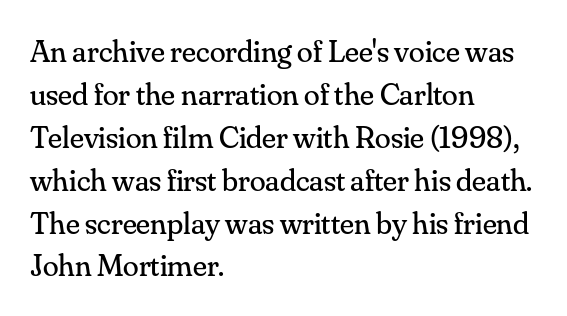
{"serif": "yes", "italic": "no", "bold": "no", "weight": "regular", "width": "normal", "stroke_contrast": "medium", "x_height": "small", "monospaced": "no", "underline": "no", "align": "left", "line_spacing": "normal", "line_spacing_ratio": 1.34, "letter_spacing": "normal", "letter_spacing_em": 0.0, "glyph_px": 32}
